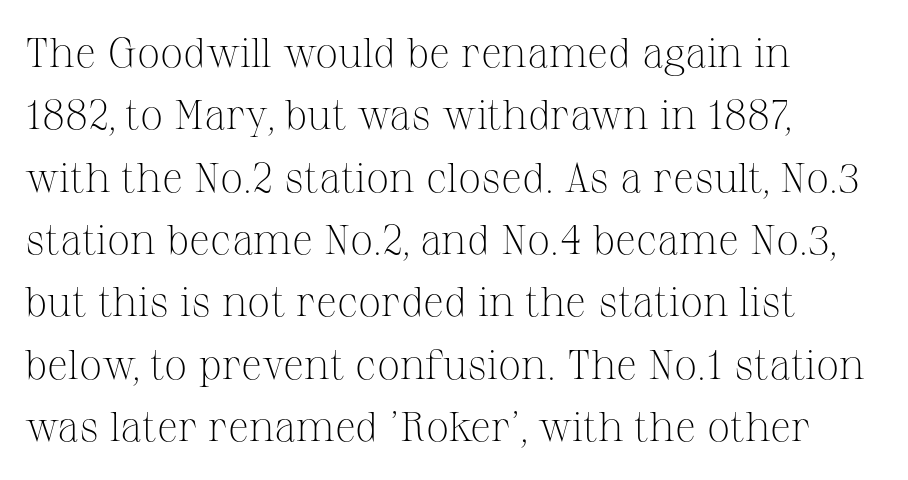
{"serif": "yes", "italic": "no", "bold": "no", "weight": "light", "width": "normal", "stroke_contrast": "medium", "x_height": "medium", "monospaced": "no", "underline": "no", "align": "left", "line_spacing": "normal", "line_spacing_ratio": 1.52, "letter_spacing": "normal", "letter_spacing_em": 0.0, "glyph_px": 41}
